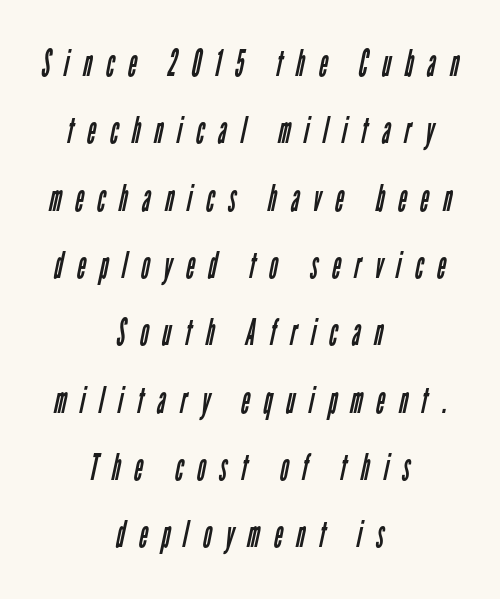
Weight: regular or lighter. Is this a sans? Yes — the strokes have no serifs. Inter-character spacing is expanded well beyond the font's built-in metrics. Do the characters align in a grid? No, the font is proportional. Layout note: lines centered.
